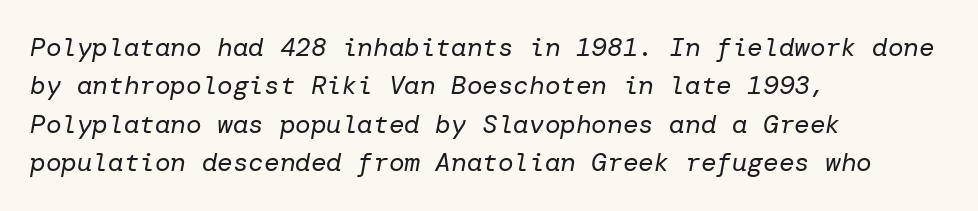
The baseline area is clear. The letters look calm and open, with moderate or lighter stems. These lines stack with their left ends in a neat column. Italic: yes, the glyphs are oblique. In terms of leading, this rendering sits right in the middle. The letterforms sit shoulder to shoulder at normal distance.
